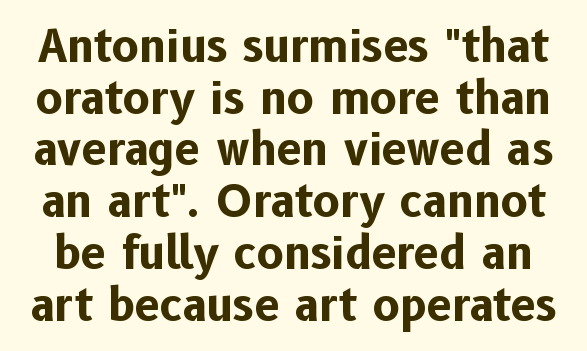
The image shows 45 px bold sans-serif type, upright; set tight line spacing (1.15x), normal letter spacing, not underlined; low stroke contrast and a medium x-height.
